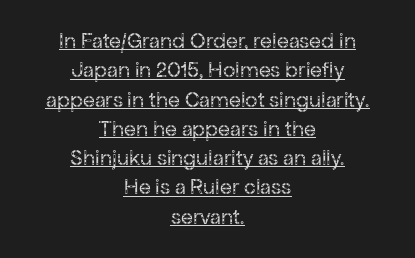
Does the copy run flush right? No — it is centered line by line. No italicization has been applied; the sample stays upright. Successive baselines arrive at the customary interval. The passage shown is underscored from start to finish. Ink coverage per letter is moderate at most. You could call the tracking neutral — neither tight nor loose.
